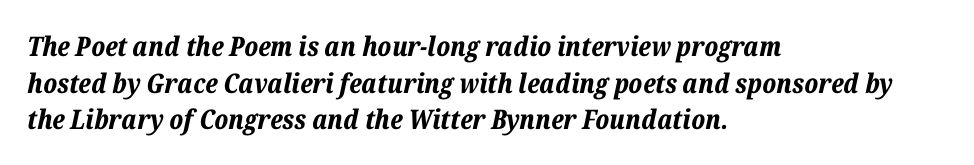
It's the slanting kind of type. Set as a true bold cut, around the 700 mark. The rendering anchors every line to the left-hand side. Descender tails drop into unmarked territory. Normally led — the rows are evenly, conventionally spaced. Here the glyphs are tracked normally, forming tight word shapes.
